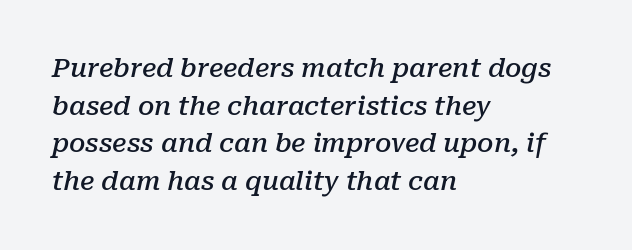
The image shows 26 px text type, italic (leaning right); set left-aligned, normal line spacing (1.45x), normal letter spacing, not underlined.
